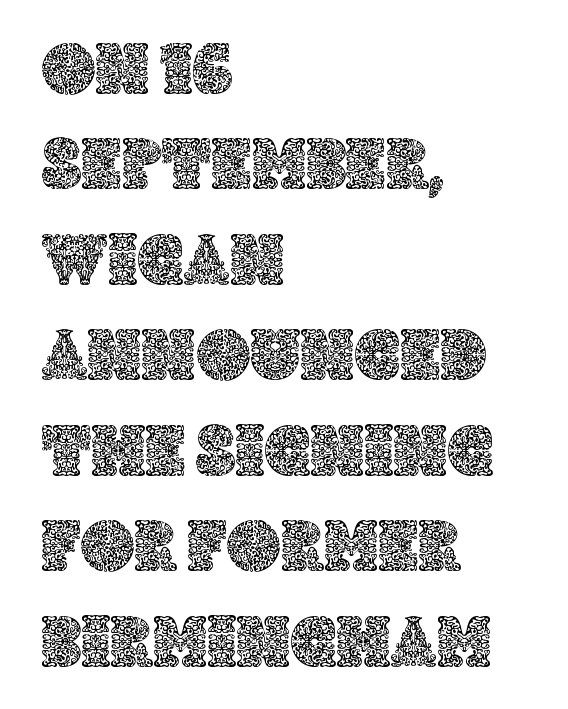
{"italic": "no", "width": "normal", "x_height": "large", "monospaced": "no", "underline": "no", "align": "left", "line_spacing": "normal", "line_spacing_ratio": 1.29, "letter_spacing": "normal", "letter_spacing_em": 0.0, "glyph_px": 74}
